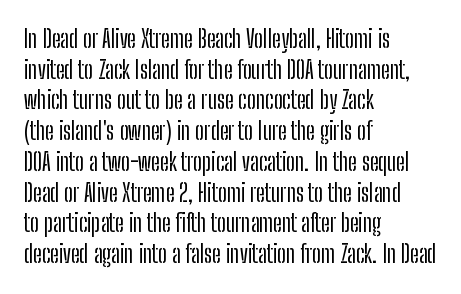
The image shows 24 px text type, upright; set left-aligned, normal line spacing (1.28x), normal letter spacing, not underlined.
